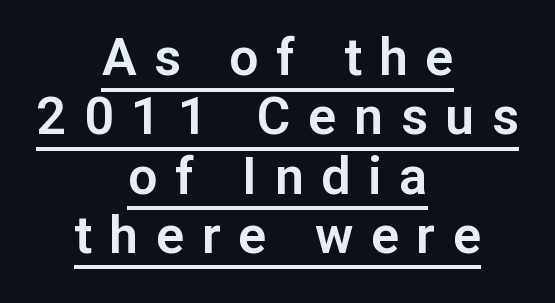
Q: Is the text italic (slanted)? A: No, it is upright.
Q: Is the typeface a serif or a sans-serif typeface? A: Sans-serif.
Q: Is the text underlined? A: Yes.
Q: How is the paragraph aligned? A: Centered.
Q: Is the spacing between letters normal or unusually wide? A: Unusually wide.
Q: Is the spacing between lines tight, normal or loose? A: Tight.
Q: Width (condensed, normal, or wide)? A: Normal.
Q: Stroke contrast? A: Low.
Q: x-height? A: Medium.
Q: Monospaced? A: No.
